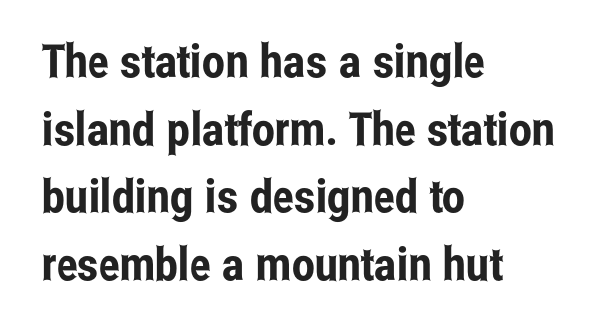
The image shows 46 px condensed sans-serif type, upright; set left-aligned, normal line spacing (1.47x), normal letter spacing, not underlined; low stroke contrast and a medium x-height.
